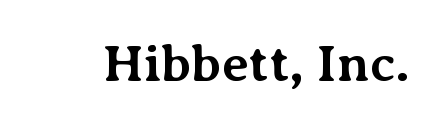
This rendering employs a face with finishing strokes, i.e., a serif. Default kerning and tracking; the words read as compact shapes. A full-strength bold gives these letters their thick strokes. Note the varied advance widths — an 'i' is clearly narrower than an 'm'.
